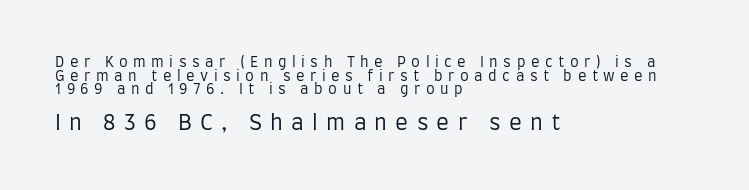
{"italic": "no", "bold": "no", "underline": "no", "align": "left", "line_spacing": "tight", "line_spacing_ratio": 0.97, "letter_spacing": "wide", "letter_spacing_em": 0.39, "larger_block": "second", "size_ratio": 1.5, "glyph_px": 21}
